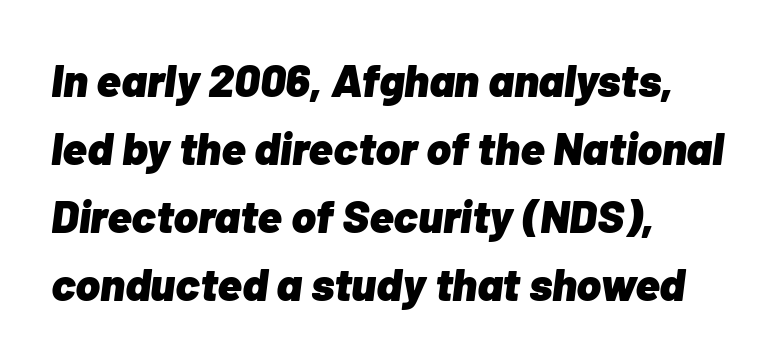
The rendering anchors every line to the left-hand side. Decoration check: the copy has no underline. Observe the ordinary spacing: letters are neighbours, not strangers. You'd pick this weight for a headline — it's a proper bold. The block of text has a typical density, with ordinary space between rows.
